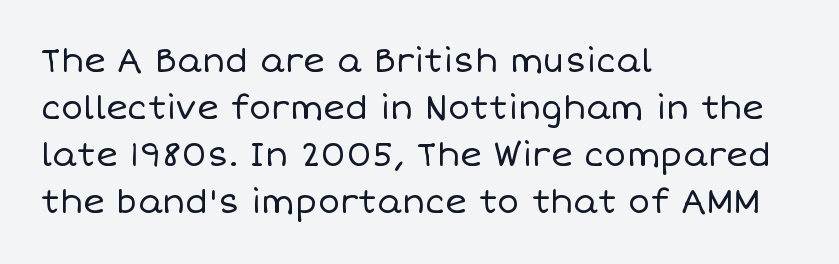
{"italic": "no", "bold": "no", "weight": "regular", "width": "normal", "stroke_contrast": "low", "x_height": "large", "monospaced": "no", "underline": "no", "align": "left", "line_spacing": "normal", "line_spacing_ratio": 1.42, "letter_spacing": "normal", "letter_spacing_em": 0.0, "glyph_px": 33}
